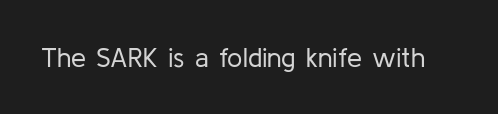
The image shows 27 px text type, upright; set normal letter spacing, not underlined.
